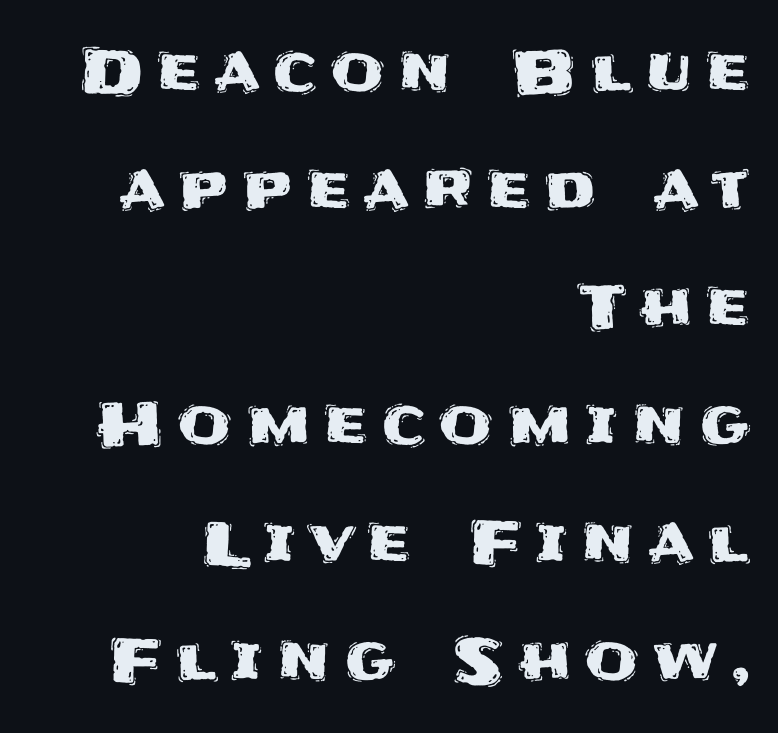
The image shows 61 px sans-serif type, upright; set right-aligned, loose line spacing (1.93x), unusually wide letter spacing (+0.23 em), not underlined; medium stroke contrast and a large x-height.
